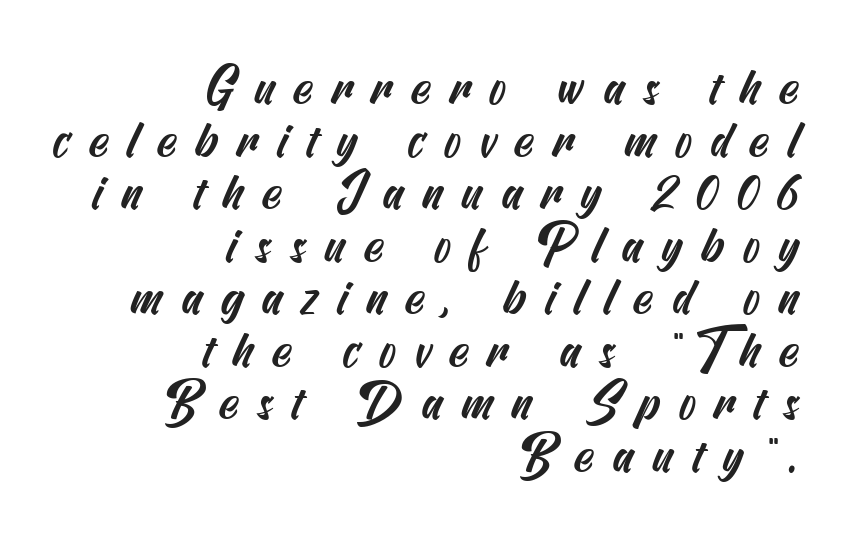
Bare-footed words on every line. Honestly, the rows look squashed on top of each other. This sample is right-justified, so line beginnings fall wherever the words allow. Spacing between characters has been opened up far beyond the box default. Font category for this specimen: sans-serif.
